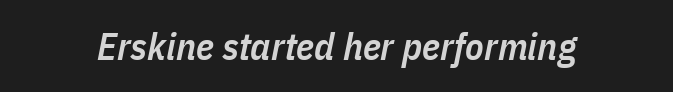
Looks like regular typesetting: each glyph gets only the width it needs. These lines were composed using italics. Students, this is semibold: more ink than regular, less than bold. Glance below the letters and you will spot only blank space. Each word holds together tightly as a unit, with standard inter-letter gaps.
